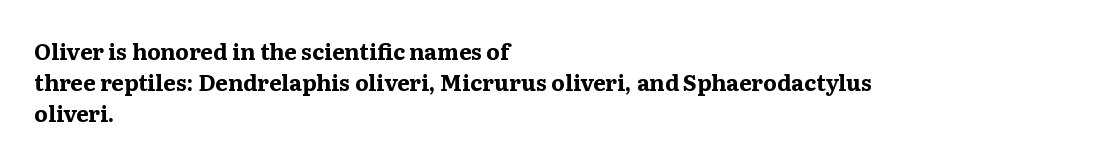
The image shows 22 px bold type, upright; set left-aligned, normal line spacing (1.4x), normal letter spacing, not underlined.
